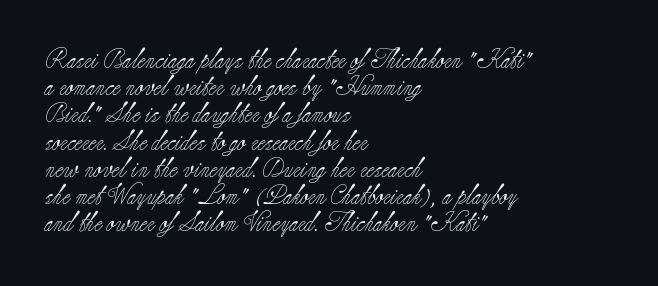
The image shows 20 px text type; set left-aligned, normal line spacing (1.36x), normal letter spacing, not underlined.
